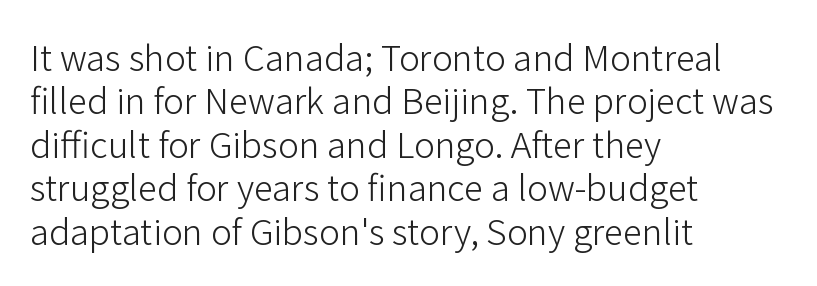
Does the lettering tilt? It doesn't — this is upright. The ragged edge is on the right, which tells us the setting is flush left. The typeface has the unassuming heft of standard copy or less. The words here are not underlined.
